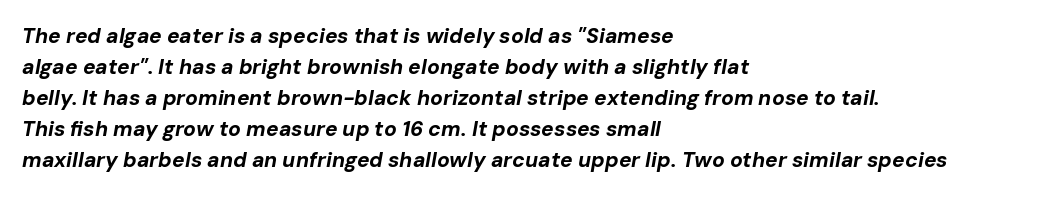
Q: Is the text bold? A: Yes.
Q: Is the text italic (slanted)? A: Yes, it leans right by about 10 degrees.
Q: Is the text underlined? A: No.
Q: How is the paragraph aligned? A: Left-aligned.
Q: Is the spacing between letters normal or unusually wide? A: Normal.
Q: Is the spacing between lines tight, normal or loose? A: Normal.
